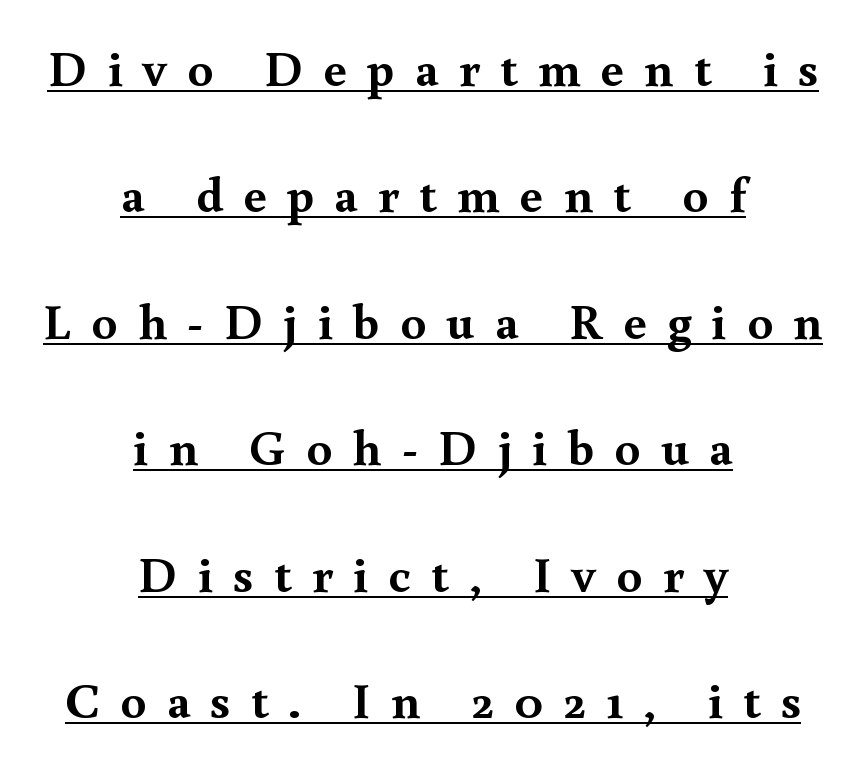
The tracking jumps out immediately: characters are airy and widely separated. Unlike a clean sans, this face finishes its strokes with serifs. Typeset on center — no edge is straight. Here the designer chose a conventional face with non-uniform glyph widths.
